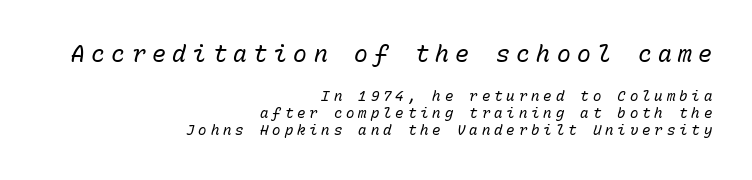
{"italic": "yes", "lean": "right", "slant_degrees": 15, "bold": "no", "underline": "no", "align": "right", "line_spacing_ratio": 1.23, "letter_spacing": "wide", "letter_spacing_em": 0.28, "larger_block": "first", "size_ratio": 1.64, "glyph_px": 23}
